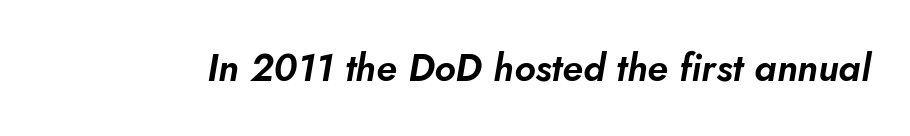
The image shows 38 px text type, italic (leaning right); set normal letter spacing, not underlined; low stroke contrast and a small x-height.
